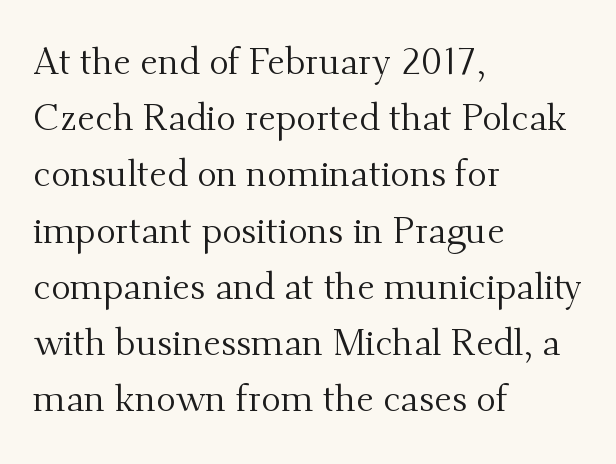
Q: Is the text bold? A: No.
Q: Is the text italic (slanted)? A: No, it is upright.
Q: Is the typeface a serif or a sans-serif typeface? A: Serif.
Q: Is the text underlined? A: No.
Q: How is the paragraph aligned? A: Left-aligned.
Q: Is the spacing between letters normal or unusually wide? A: Normal.
Q: Is the spacing between lines tight, normal or loose? A: Normal.
Q: Width (condensed, normal, or wide)? A: Normal.
Q: Stroke contrast? A: Medium.
Q: x-height? A: Small.
Q: Monospaced? A: No.
